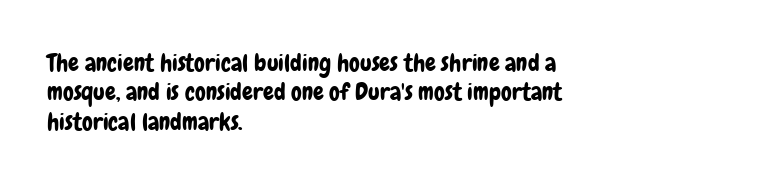
The lettering stays uniformly vertical, giving the passage a roman look. The letterforms sit shoulder to shoulder at normal distance. The setting favours the left margin, as ordinary paragraphs usually do. Decoration check: the copy has no underline.
